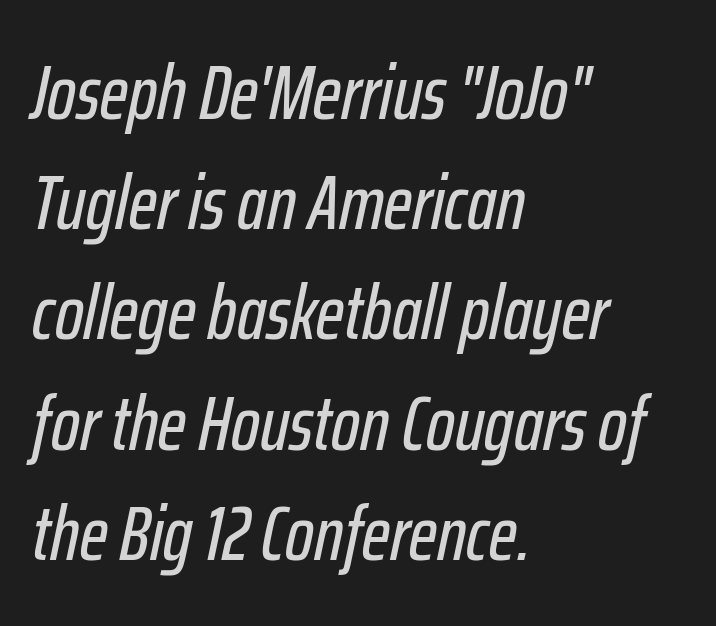
{"italic": "yes", "lean": "right", "slant_degrees": 12, "width": "condensed", "stroke_contrast": "low", "x_height": "medium", "monospaced": "no", "underline": "no", "align": "left", "line_spacing": "normal", "line_spacing_ratio": 1.45, "letter_spacing": "normal", "letter_spacing_em": 0.0, "glyph_px": 76}
